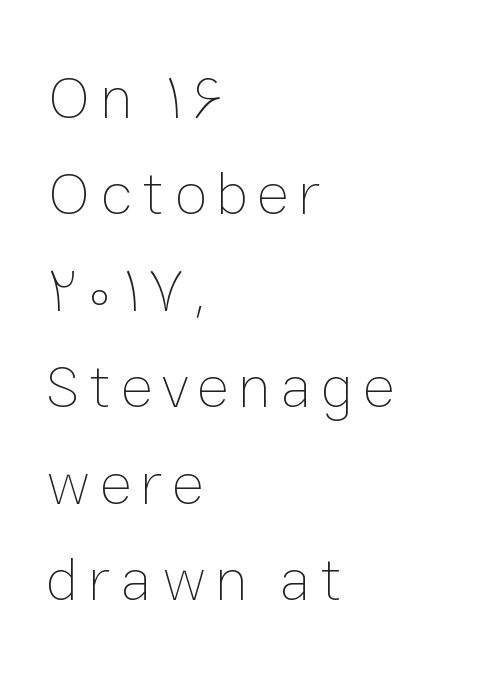
Q: Is the text bold? A: No.
Q: Is the text italic (slanted)? A: No, it is upright.
Q: Is the text underlined? A: No.
Q: How is the paragraph aligned? A: Left-aligned.
Q: Is the spacing between lines tight, normal or loose? A: Normal.
Q: Width (condensed, normal, or wide)? A: Normal.
Q: Stroke contrast? A: Low.
Q: x-height? A: Medium.
Q: Monospaced? A: No.
